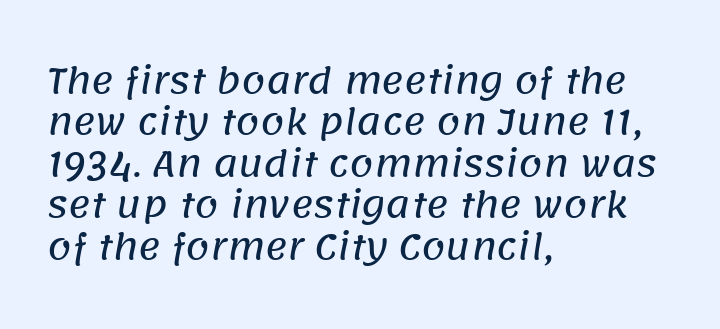
Grotesque or geometric, the face here clearly has no serifs. Inter-character spacing is left at the font's built-in metrics. The rendering uses natural spacing where letterforms have individual widths. A bare baseline throughout the passage. Is the block centered? No — it sits flush against the left margin.
